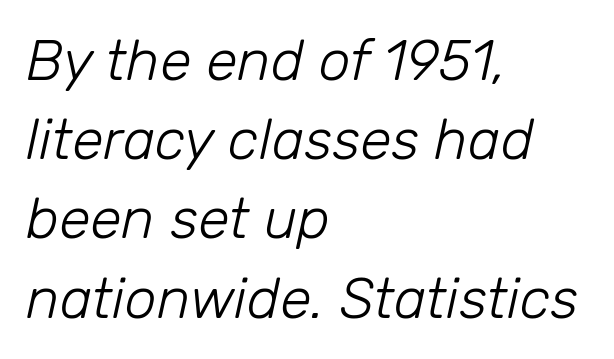
Letter spacing: default. Line beginnings align vertically; line endings do not. When letters slant like this, we call the style italic. A clean baseline with only descenders dipping below it. Weight: in the light-to-regular range.
